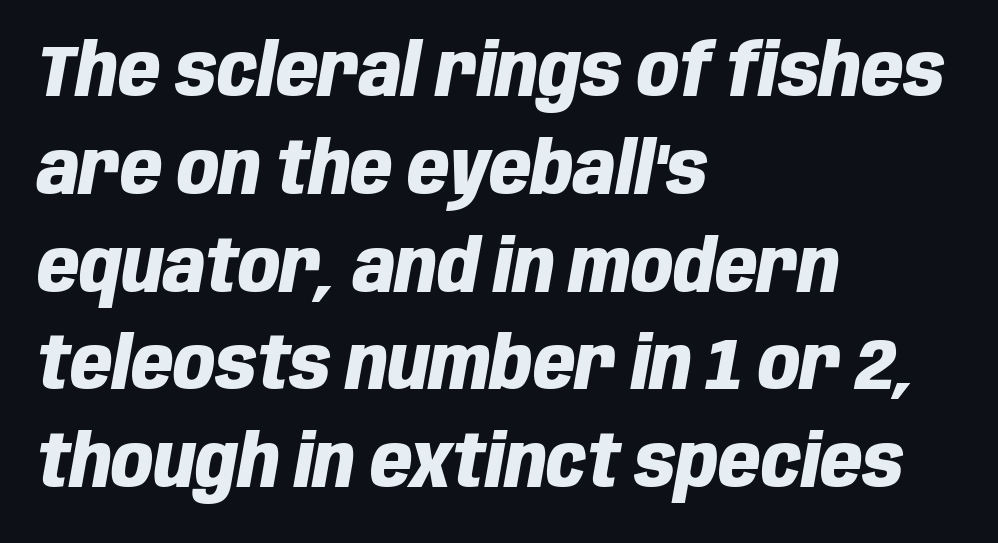
The image shows 73 px heavy, condensed type, italic (leaning right); set left-aligned, normal line spacing (1.34x), normal letter spacing, not underlined; low stroke contrast and a large x-height.
